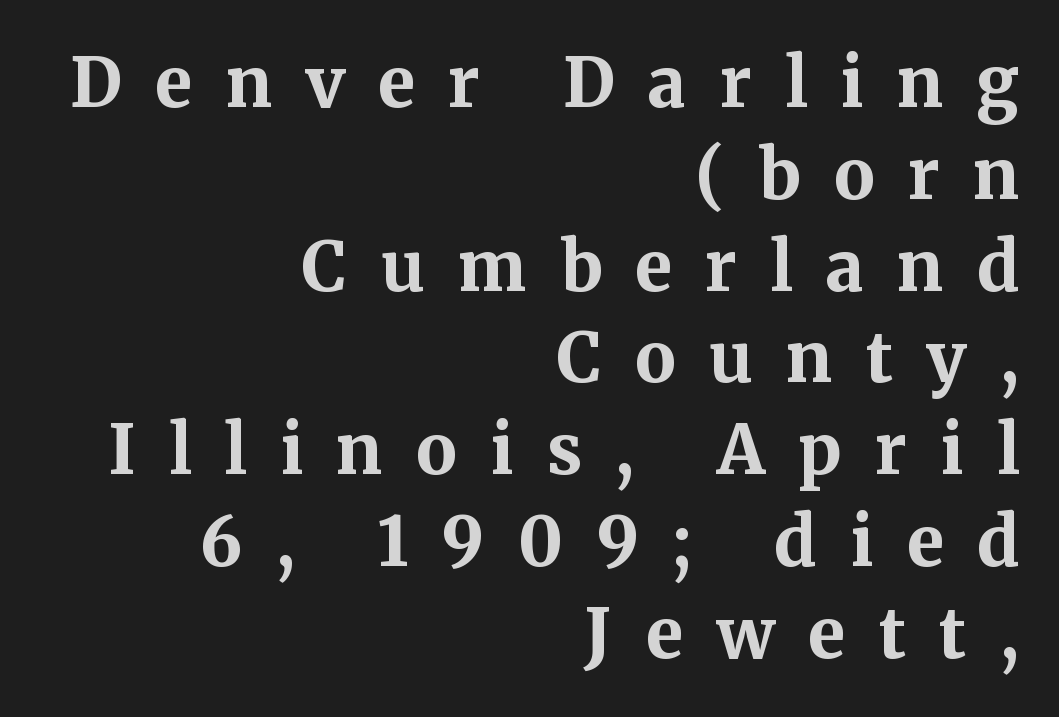
Q: Is the text bold? A: Yes.
Q: Is the text italic (slanted)? A: No, it is upright.
Q: Is the typeface a serif or a sans-serif typeface? A: Serif.
Q: Is the text underlined? A: No.
Q: How is the paragraph aligned? A: Right-aligned.
Q: Is the spacing between letters normal or unusually wide? A: Unusually wide.
Q: Is the spacing between lines tight, normal or loose? A: Normal.
Q: Width (condensed, normal, or wide)? A: Normal.
Q: Stroke contrast? A: Medium.
Q: x-height? A: Medium.
Q: Monospaced? A: No.
